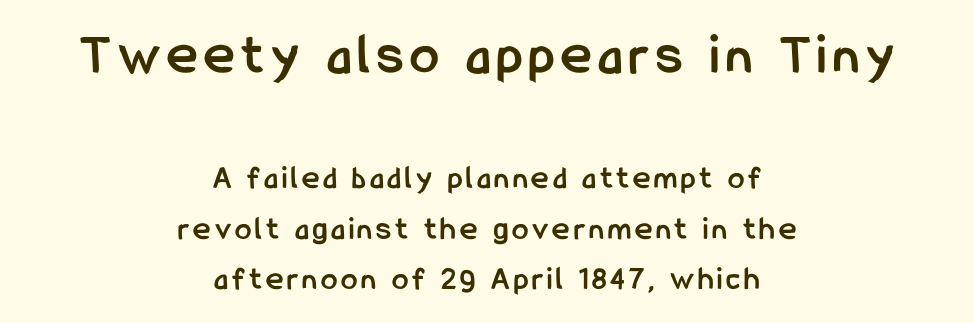
Ordinary non-slanted type is in use. A typesetter would call this proportional, since set widths differ per character. The letters in the upper block stand taller than those in the block below. A centered setting, common on invitations and titles, is used for this passage. A normal amount of white space separates one row of letters from the next.
